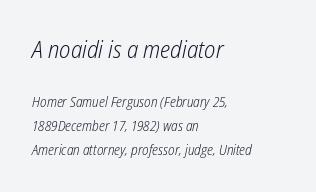
Q: Is the text bold? A: No.
Q: Is the text italic (slanted)? A: Yes, it leans right by about 12 degrees.
Q: Is the text underlined? A: No.
Q: How is the paragraph aligned? A: Left-aligned.
Q: Is the spacing between letters normal or unusually wide? A: Normal.
Q: Is the spacing between lines tight, normal or loose? A: Normal.
Q: Which block of text is set in a larger size, the first (top) or the second (bottom)? A: The first (top) one.
